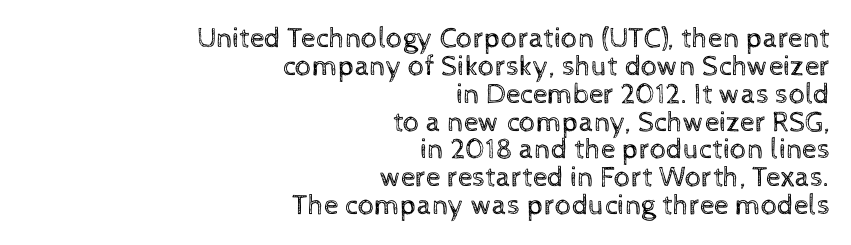
The image shows 29 px regular-weight type, upright; set right-aligned, tight line spacing (0.96x), normal letter spacing, not underlined; a medium x-height.
